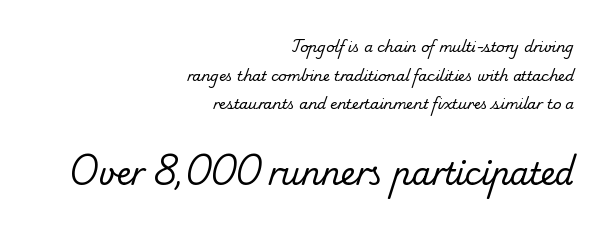
{"serif": "yes", "bold": "no", "weight": "regular", "width": "normal", "stroke_contrast": "low", "x_height": "small", "monospaced": "no", "underline": "no", "align": "right", "line_spacing": "loose", "line_spacing_ratio": 2.05, "letter_spacing": "normal", "letter_spacing_em": 0.0, "larger_block": "second", "size_ratio": 2.14, "glyph_px": 30}
